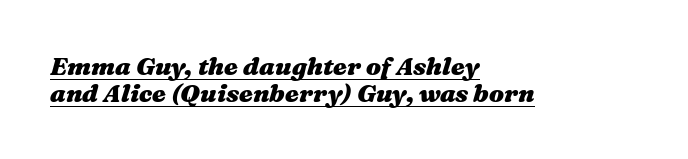
The image shows 25 px bold type, italic (leaning right); set left-aligned, tight line spacing (1.08x), normal letter spacing, underlined.
